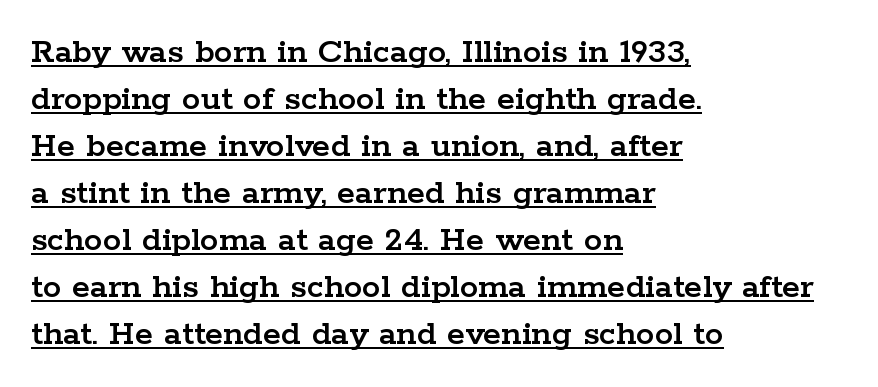
A serif font was chosen for this passage. Varying glyph widths throughout — classic text-font behaviour. This sample keeps an unexceptional amount of space between lines. Vertical strokes here are truly vertical. Descenders here cross a horizontal rule under the line. The gaps between neighbouring characters are ordinary and unremarkable.
